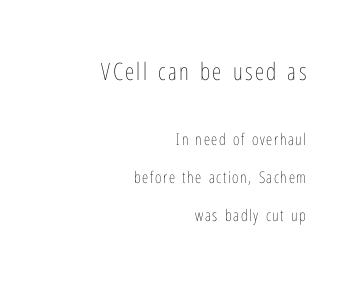
Q: Is the text bold? A: No.
Q: Is the text italic (slanted)? A: No, it is upright.
Q: Is the text underlined? A: No.
Q: How is the paragraph aligned? A: Right-aligned.
Q: Is the spacing between lines tight, normal or loose? A: Loose.
Q: Which block of text is set in a larger size, the first (top) or the second (bottom)? A: The first (top) one.
